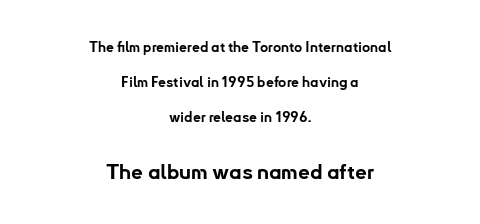
{"italic": "no", "bold": "yes", "underline": "no", "align": "center", "line_spacing": "loose", "line_spacing_ratio": 2.49, "letter_spacing": "normal", "letter_spacing_em": 0.0, "larger_block": "second", "size_ratio": 1.5, "glyph_px": 21}
